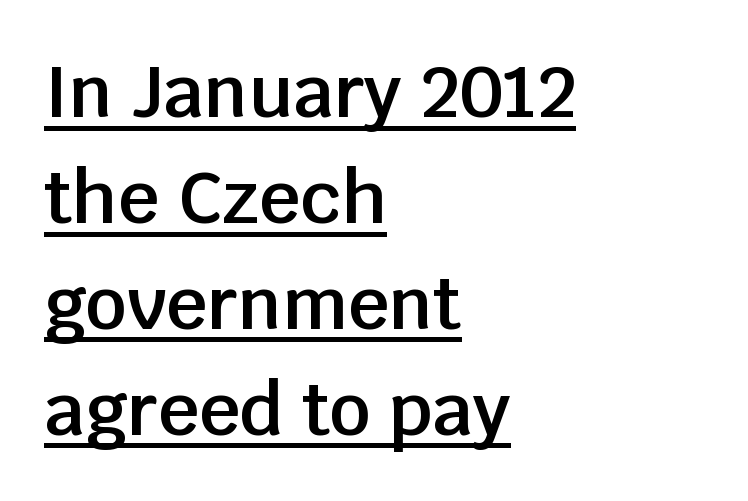
{"serif": "no", "italic": "no", "bold": "semi", "weight": "semibold", "width": "normal", "stroke_contrast": "low", "x_height": "large", "monospaced": "no", "underline": "yes", "align": "left", "line_spacing": "normal", "line_spacing_ratio": 1.47, "letter_spacing": "normal", "letter_spacing_em": 0.0, "glyph_px": 72}
